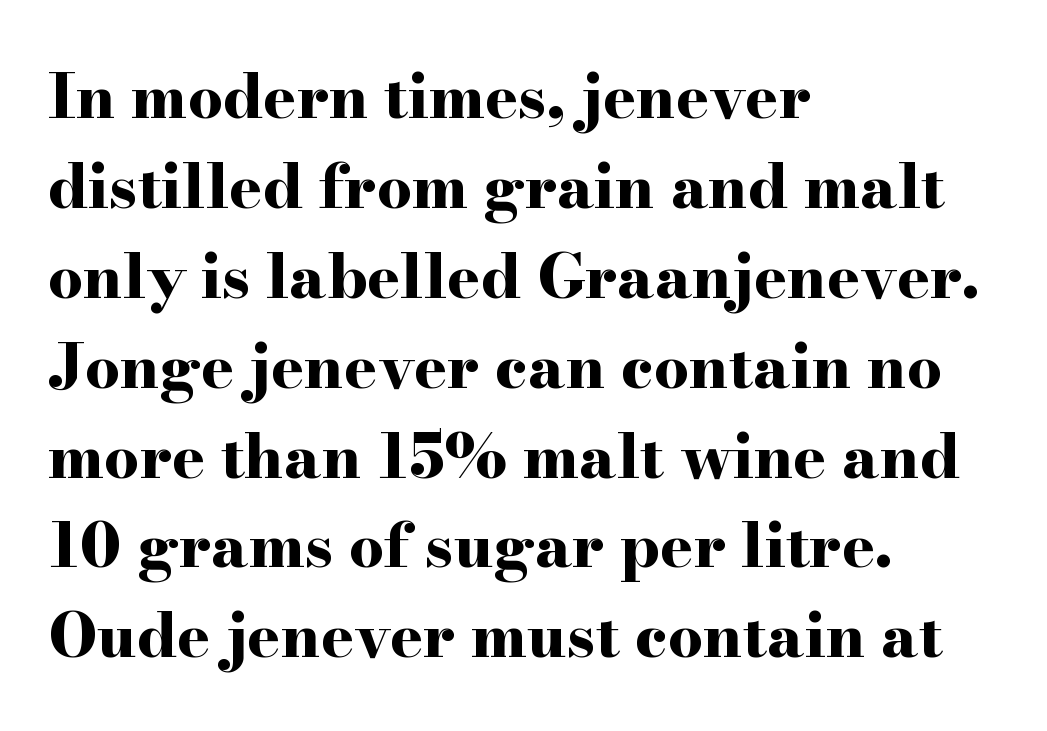
{"serif": "yes", "italic": "no", "bold": "yes", "weight": "bold", "width": "wide", "stroke_contrast": "high", "x_height": "small", "monospaced": "no", "underline": "no", "align": "left", "line_spacing": "normal", "line_spacing_ratio": 1.45, "letter_spacing": "normal", "letter_spacing_em": 0.0, "glyph_px": 62}
